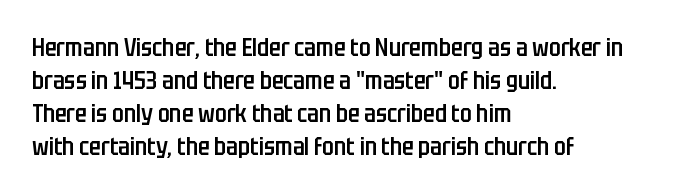
Q: Is the text bold? A: Semi-bold.
Q: Is the text italic (slanted)? A: No, it is upright.
Q: Is the text underlined? A: No.
Q: How is the paragraph aligned? A: Left-aligned.
Q: Is the spacing between letters normal or unusually wide? A: Normal.
Q: Is the spacing between lines tight, normal or loose? A: Normal.
